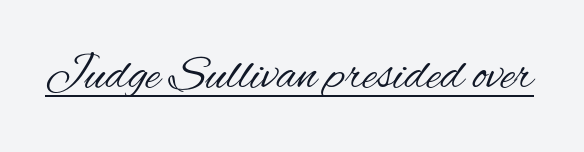
The image shows 49 px regular-weight, condensed sans-serif type; set normal letter spacing, underlined; medium stroke contrast and a small x-height.
